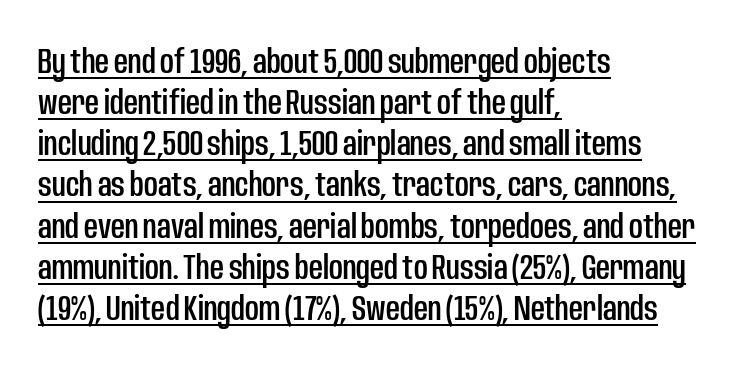
{"serif": "no", "italic": "no", "width": "condensed", "stroke_contrast": "low", "x_height": "large", "monospaced": "no", "underline": "yes", "align": "left", "line_spacing_ratio": 1.21, "letter_spacing": "normal", "letter_spacing_em": 0.0, "glyph_px": 34}
